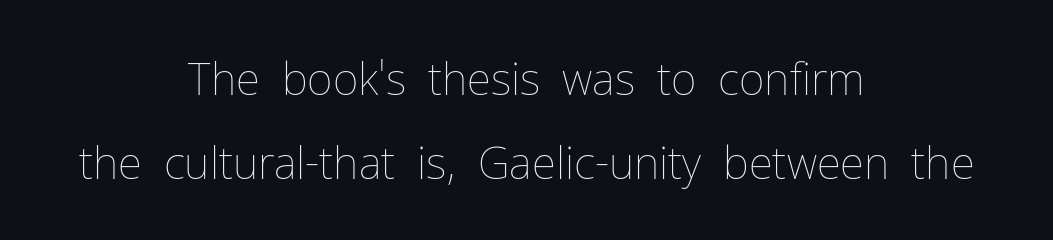
The image shows 44 px thin type, upright; set centered, loose line spacing (1.91x), normal letter spacing, not underlined; low stroke contrast and a medium x-height.
